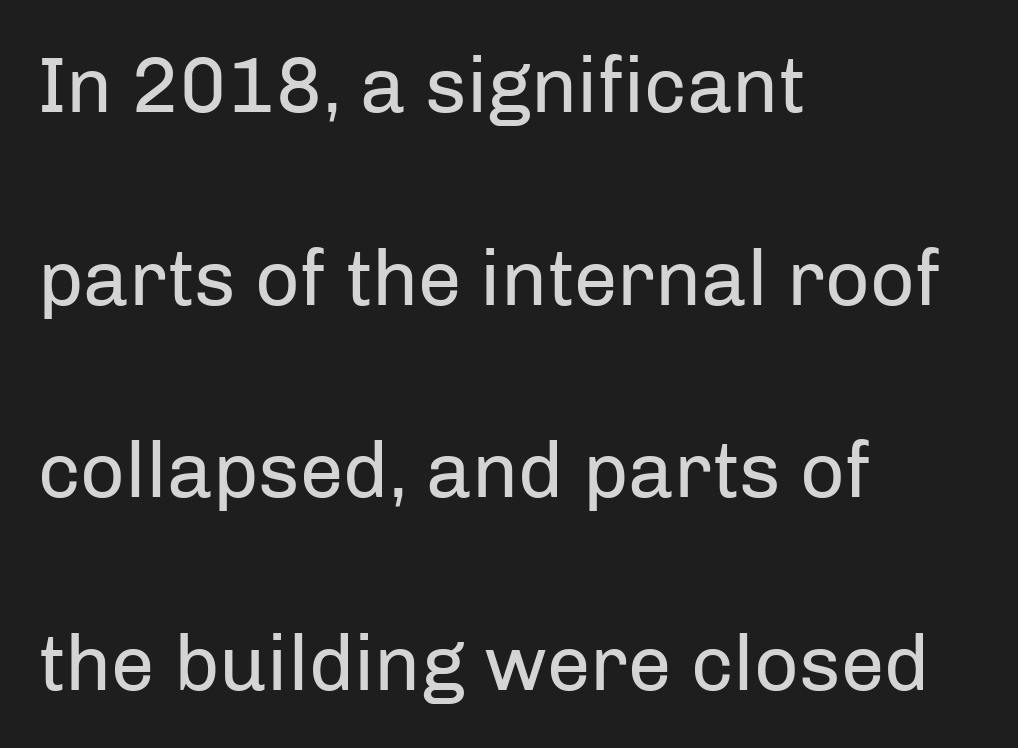
{"serif": "no", "italic": "no", "bold": "no", "weight": "regular", "width": "normal", "stroke_contrast": "low", "x_height": "medium", "monospaced": "no", "underline": "no", "align": "left", "line_spacing": "loose", "line_spacing_ratio": 2.47, "letter_spacing": "normal", "letter_spacing_em": 0.0, "glyph_px": 78}
